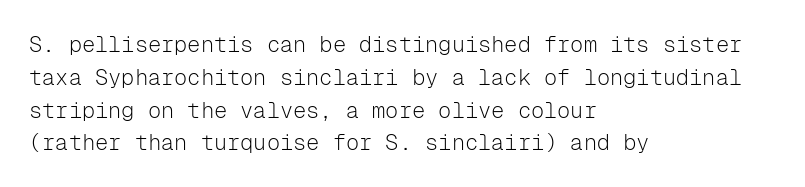
Descender tails drop into unmarked territory. Vertically, the passage feels balanced, rows spaced as you'd expect. The typesetter chose a ragged-right arrangement here. The typography opts for an upright posture over an oblique one. The rendering keeps characters at their native spacing. Stroke mass is kept to a normal reading level or below.
